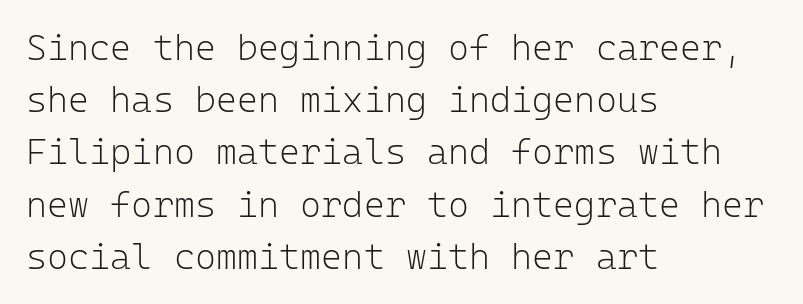
Casual observation: everything's shoved over to the left. Letters rest on an invisible, unmarked baseline. The text was rendered using a sans face with plain stroke endings. Stems here are at most as thick as an everyday book face.
